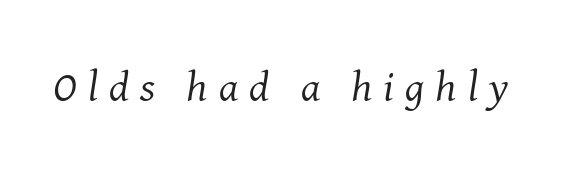
Q: Is the text bold? A: No.
Q: Is the text italic (slanted)? A: Yes, it leans right by about 8 degrees.
Q: Is the typeface a serif or a sans-serif typeface? A: Serif.
Q: Is the text underlined? A: No.
Q: Is the spacing between letters normal or unusually wide? A: Unusually wide.
Q: Width (condensed, normal, or wide)? A: Normal.
Q: Stroke contrast? A: Medium.
Q: x-height? A: Medium.
Q: Monospaced? A: No.
